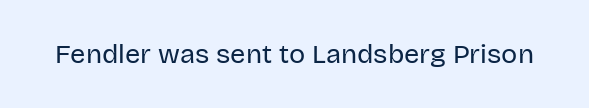
The image shows 27 px text type, upright; set normal letter spacing, not underlined.
